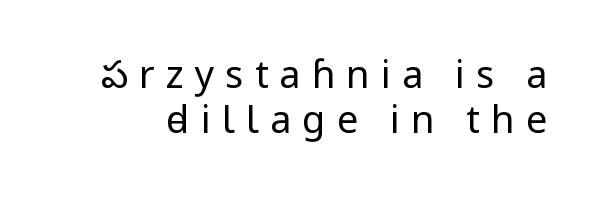
Q: Is the text bold? A: No.
Q: Is the text italic (slanted)? A: No, it is upright.
Q: Is the typeface a serif or a sans-serif typeface? A: Sans-serif.
Q: Is the text underlined? A: No.
Q: Is the spacing between letters normal or unusually wide? A: Unusually wide.
Q: Width (condensed, normal, or wide)? A: Condensed.
Q: Stroke contrast? A: Low.
